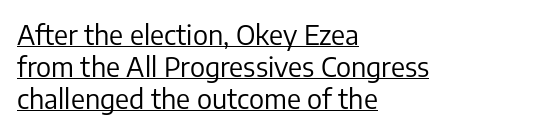
Stems and bowls with no extra thickness — not bold. Notice how the passage keeps a crisp vertical edge on the left only. Is the letter spacing exaggerated? No — it looks like the ordinary default. Characters remain perfectly vertical along every line. Beneath each row of characters lies a ruled line.
